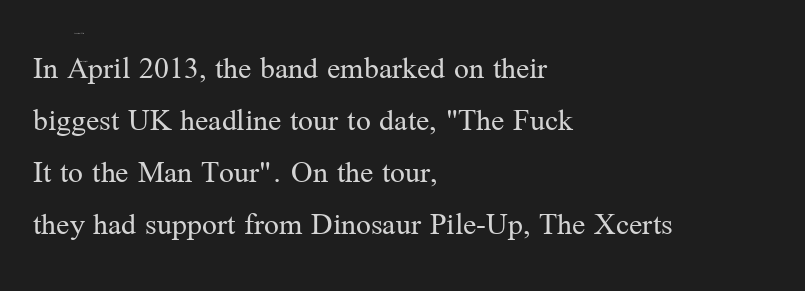
{"serif": "yes", "italic": "no", "bold": "no", "weight": "regular", "width": "normal", "stroke_contrast": "medium", "x_height": "medium", "monospaced": "no", "underline": "no", "align": "left", "line_spacing": "normal", "line_spacing_ratio": 1.58, "letter_spacing": "normal", "letter_spacing_em": 0.0, "glyph_px": 33}
